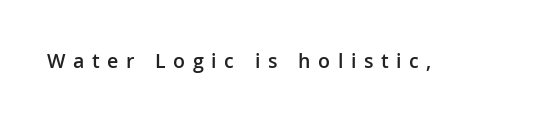
{"italic": "no", "bold": "semi", "underline": "no", "letter_spacing": "wide", "letter_spacing_em": 0.36, "glyph_px": 21}
